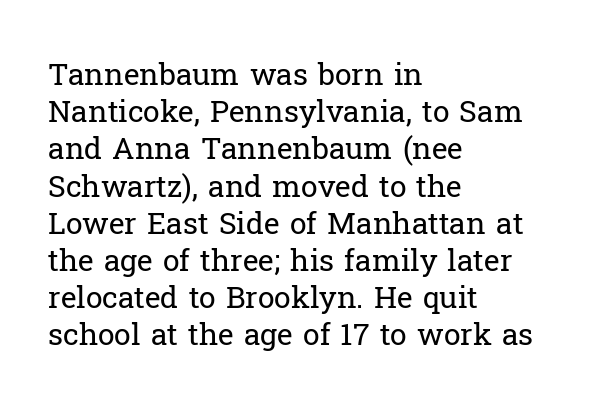
Q: Is the text bold? A: No.
Q: Is the text italic (slanted)? A: No, it is upright.
Q: Is the typeface a serif or a sans-serif typeface? A: Serif.
Q: Is the text underlined? A: No.
Q: How is the paragraph aligned? A: Left-aligned.
Q: Is the spacing between letters normal or unusually wide? A: Normal.
Q: Width (condensed, normal, or wide)? A: Normal.
Q: Stroke contrast? A: Low.
Q: x-height? A: Medium.
Q: Monospaced? A: No.
